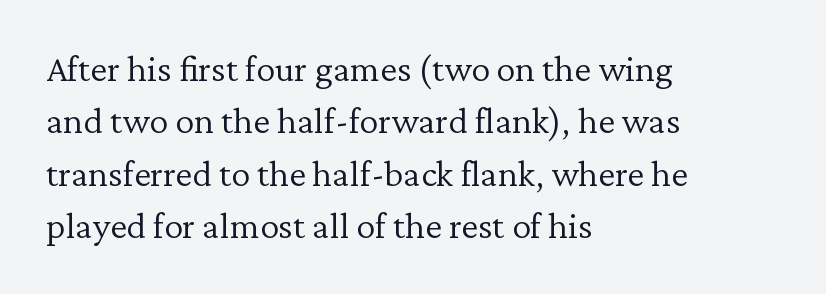
Q: Is the text bold? A: No.
Q: Is the text italic (slanted)? A: No, it is upright.
Q: Is the typeface a serif or a sans-serif typeface? A: Serif.
Q: Is the text underlined? A: No.
Q: How is the paragraph aligned? A: Left-aligned.
Q: Is the spacing between letters normal or unusually wide? A: Normal.
Q: Is the spacing between lines tight, normal or loose? A: Normal.
Q: Width (condensed, normal, or wide)? A: Normal.
Q: Stroke contrast? A: Low.
Q: x-height? A: Medium.
Q: Monospaced? A: No.
